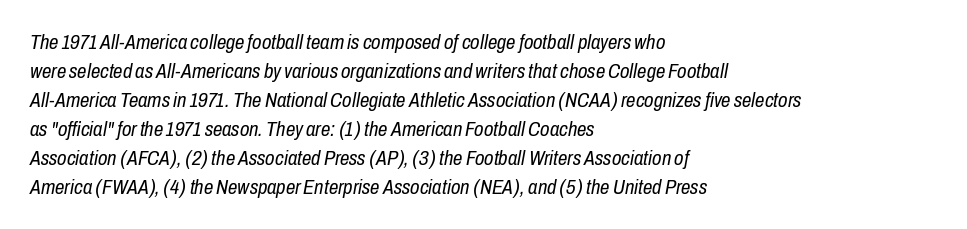
The image shows 21 px text type, italic (leaning right); set left-aligned, normal line spacing (1.38x), normal letter spacing, not underlined.
